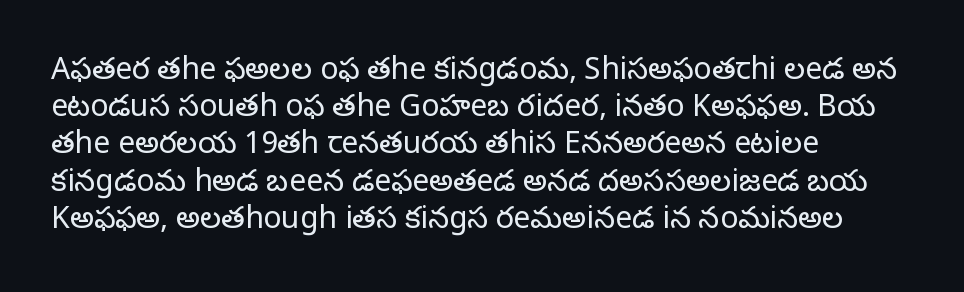
{"serif": "yes", "italic": "no", "bold": "no", "weight": "regular", "width": "normal", "stroke_contrast": "low", "x_height": "large", "monospaced": "no", "underline": "no", "align": "left", "line_spacing_ratio": 1.24, "letter_spacing": "normal", "letter_spacing_em": 0.0, "glyph_px": 30}
